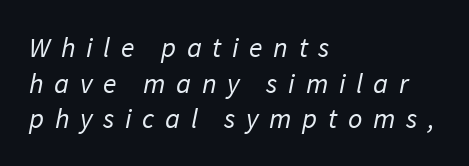
Lines of text with bare space underneath. Layout note: lines flush left. Normally led — the rows are evenly, conventionally spaced. The tracking jumps out immediately: characters are airy and widely separated.
